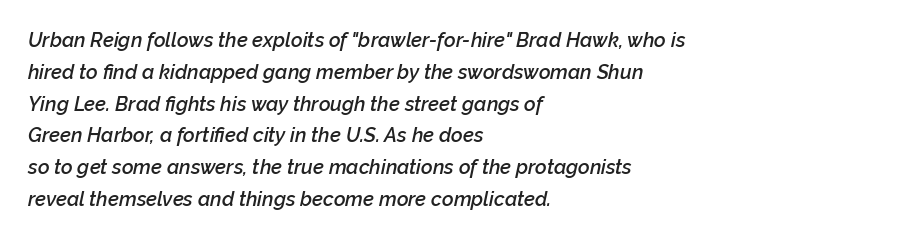
These lines stack with their left ends in a neat column. These lines keep a tight, regular rhythm from letter to letter. Anything drawn beneath the words? Only blank space. Does the lettering tilt? It does — this is italic. The space between consecutive lines is moderate.
